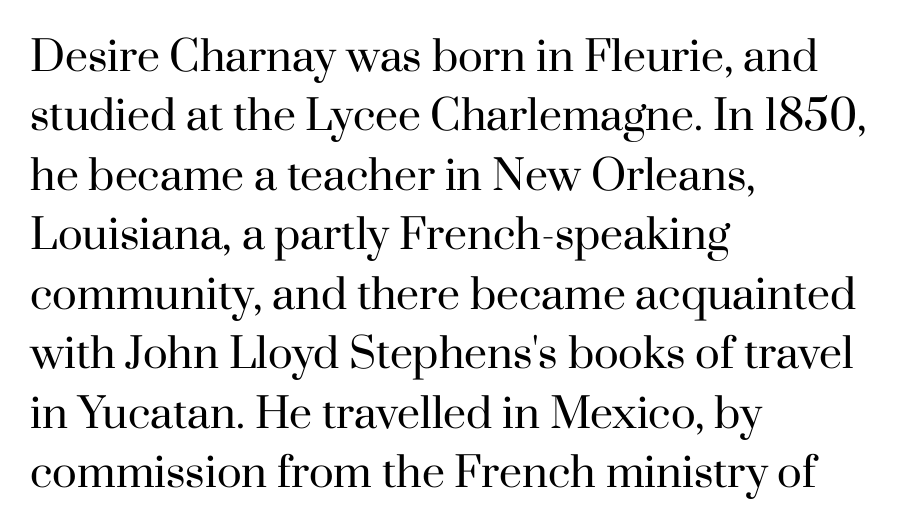
{"serif": "yes", "italic": "no", "bold": "no", "weight": "regular", "width": "normal", "stroke_contrast": "high", "x_height": "small", "monospaced": "no", "underline": "no", "align": "left", "line_spacing": "normal", "line_spacing_ratio": 1.45, "letter_spacing": "normal", "letter_spacing_em": 0.0, "glyph_px": 41}
